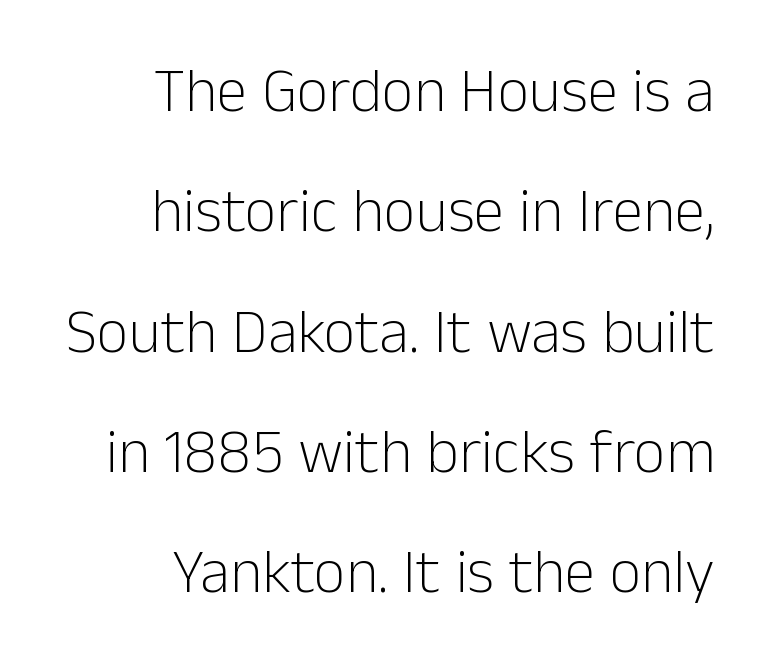
Vertical spacing — loose. Nobody touched the tracking dial on this one. No chunkiness to these letters — they're not bold. The axis of the letterforms is exactly vertical. Type style note: lacks serifs. Looks like regular typesetting: each glyph gets only the width it needs.
